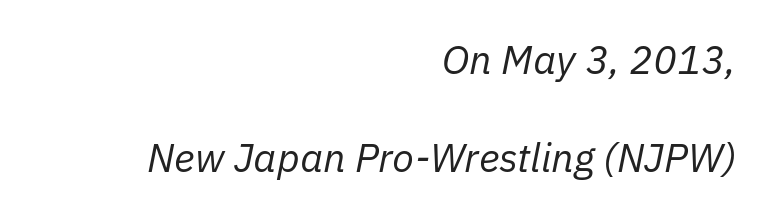
This sample has the flowing, uneven cadence of proportional lettering. This rendering uses right alignment, leaving the left contour irregular. Heaviness? Minimal to ordinary, like unemphasized prose. This block would shrink considerably if given ordinary leading; it's expanded now. Check under the words: just untouched page.
